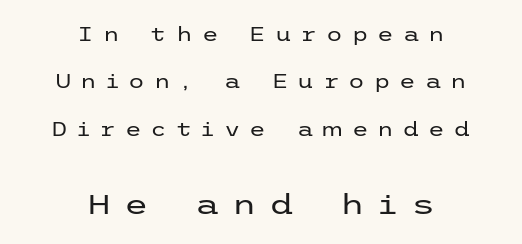
The image shows 28 px regular-weight, wide sans-serif type, upright; set centered, loose line spacing (2.5x), unusually wide letter spacing (+0.47 em), not underlined; the second (bottom) block is 1.47x larger; low stroke contrast and a medium x-height.
